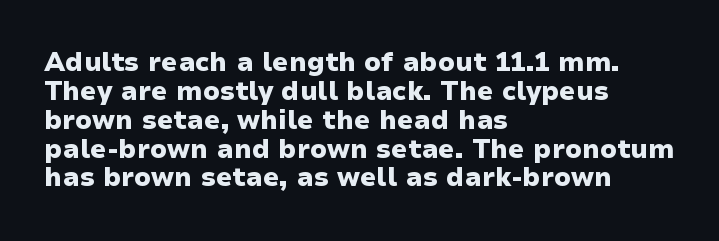
{"italic": "no", "bold": "yes", "underline": "no", "align": "left", "line_spacing": "tight", "line_spacing_ratio": 1.11, "letter_spacing": "normal", "letter_spacing_em": 0.0, "glyph_px": 26}
